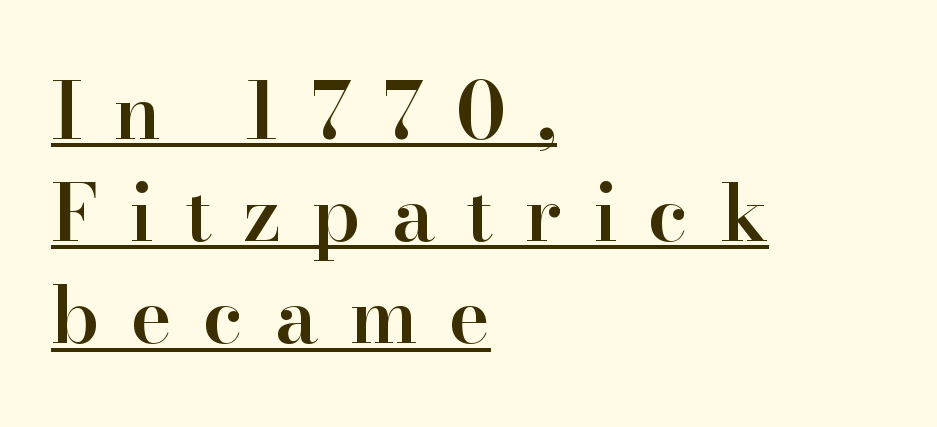
{"serif": "yes", "italic": "no", "bold": "semi", "weight": "semibold", "width": "normal", "stroke_contrast": "high", "x_height": "small", "monospaced": "no", "underline": "yes", "align": "left", "line_spacing": "normal", "line_spacing_ratio": 1.31, "letter_spacing": "wide", "letter_spacing_em": 0.4, "glyph_px": 78}
